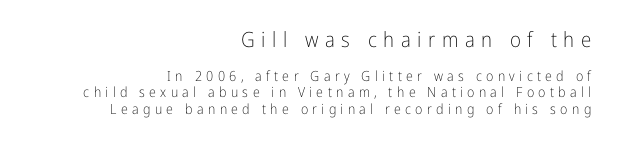
Q: Is the text bold? A: No.
Q: Is the text italic (slanted)? A: No, it is upright.
Q: Is the text underlined? A: No.
Q: How is the paragraph aligned? A: Right-aligned.
Q: Is the spacing between letters normal or unusually wide? A: Unusually wide.
Q: Which block of text is set in a larger size, the first (top) or the second (bottom)? A: The first (top) one.
